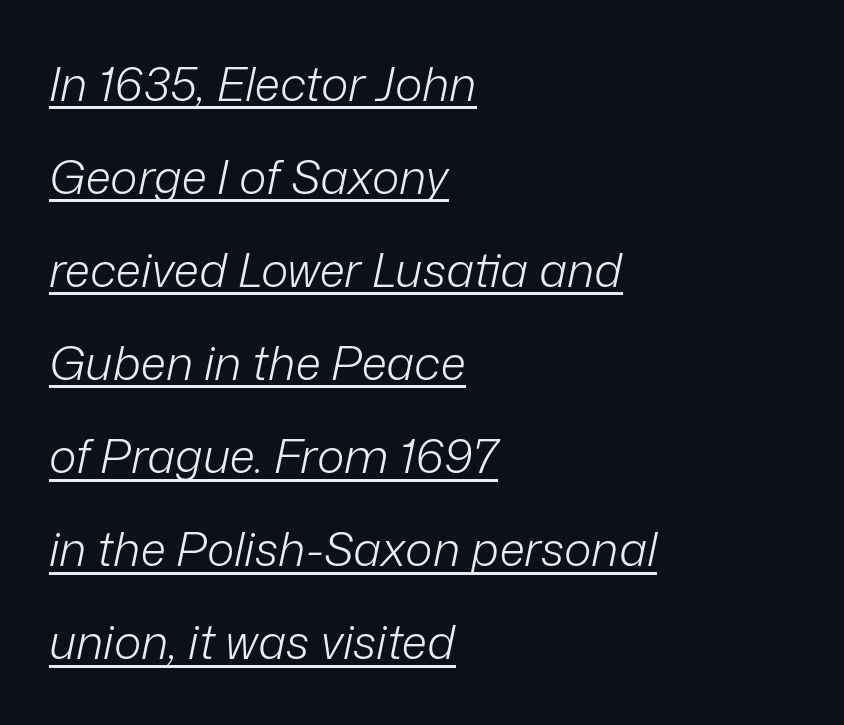
Like a heading marked for emphasis, these lines bear an underscore. The font sits on the lighter half of the weight spectrum, regular included. Layout note: lines flush left. The face used here is proportionally spaced, like ordinary book or web type.
